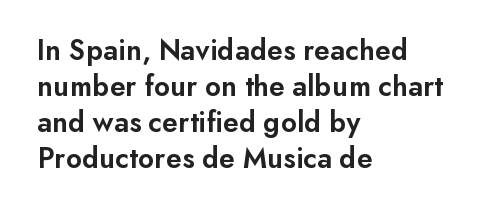
Q: Is the text bold? A: Semi-bold.
Q: Is the text italic (slanted)? A: No, it is upright.
Q: Is the typeface a serif or a sans-serif typeface? A: Sans-serif.
Q: Is the text underlined? A: No.
Q: How is the paragraph aligned? A: Left-aligned.
Q: Is the spacing between letters normal or unusually wide? A: Normal.
Q: Width (condensed, normal, or wide)? A: Normal.
Q: Stroke contrast? A: Low.
Q: x-height? A: Small.
Q: Monospaced? A: No.
